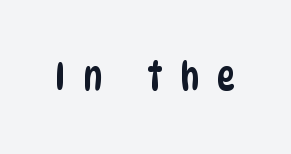
The image shows 39 px condensed sans-serif type; set unusually wide letter spacing (+0.45 em), not underlined; low stroke contrast and a large x-height.
